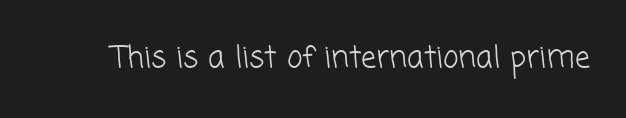
The image shows 30 px light sans-serif type; set normal letter spacing, not underlined; low stroke contrast and a medium x-height.
